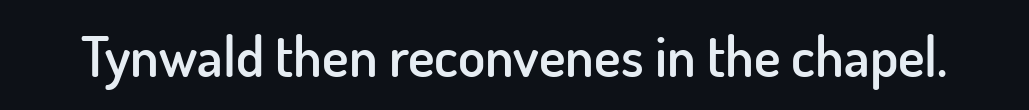
The image shows 56 px semibold sans-serif type, upright; set normal letter spacing, not underlined; low stroke contrast and a small x-height.
